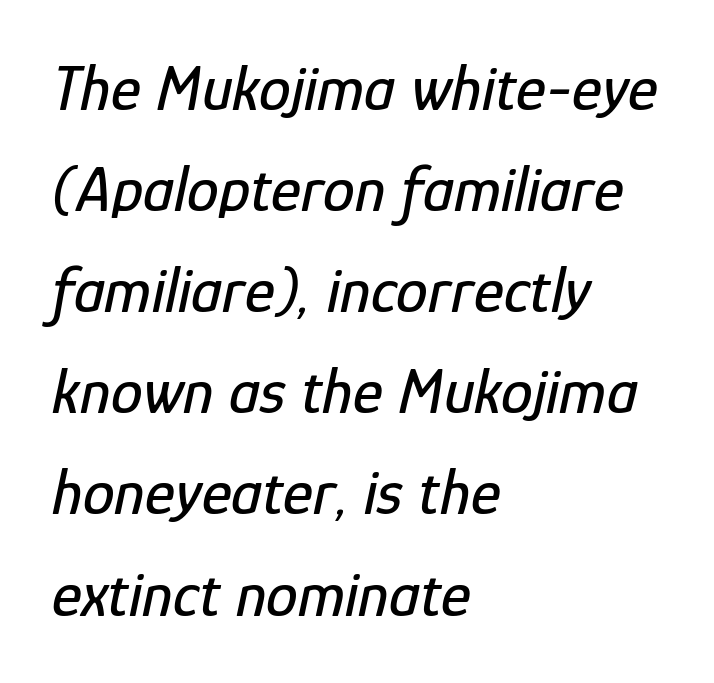
{"italic": "yes", "lean": "right", "slant_degrees": 12, "width": "condensed", "stroke_contrast": "low", "x_height": "medium", "monospaced": "no", "underline": "no", "align": "left", "line_spacing": "normal", "line_spacing_ratio": 1.58, "letter_spacing": "normal", "letter_spacing_em": 0.0, "glyph_px": 64}
